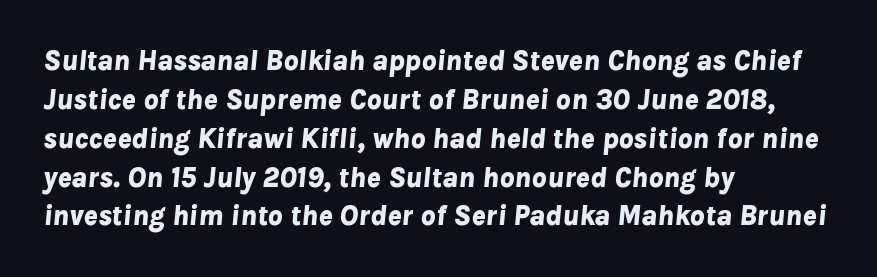
The image shows 29 px bold type, italic (leaning right); set left-aligned, normal line spacing (1.34x), normal letter spacing, not underlined; low stroke contrast and a medium x-height.
